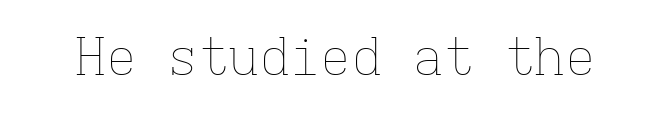
Q: Is the text bold? A: No.
Q: Is the text italic (slanted)? A: No, it is upright.
Q: Is the text underlined? A: No.
Q: Is the spacing between letters normal or unusually wide? A: Normal.
Q: Width (condensed, normal, or wide)? A: Normal.
Q: Stroke contrast? A: Low.
Q: x-height? A: Medium.
Q: Monospaced? A: Yes.
